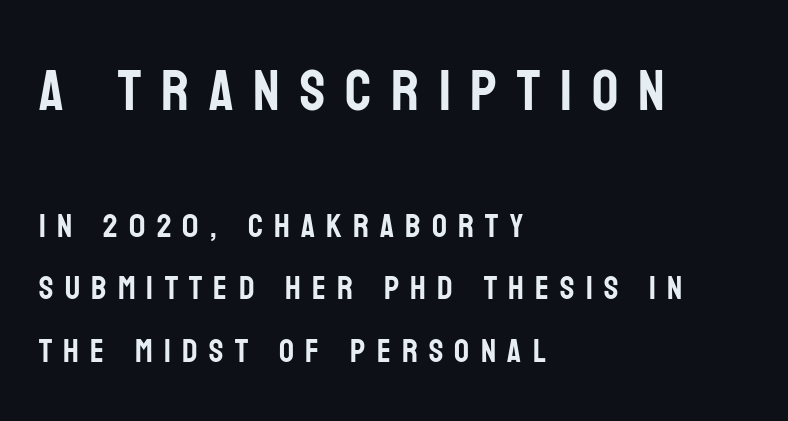
The image shows 58 px condensed sans-serif type, upright; set left-aligned, loose line spacing (1.9x), unusually wide letter spacing (+0.34 em), not underlined; the first (top) block is 1.76x larger; low stroke contrast and a large x-height.
